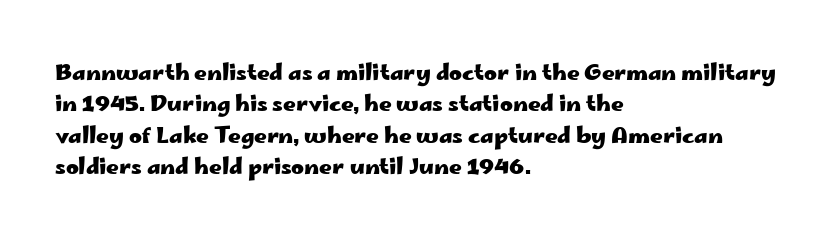
The vertical gap from one line to the next is medium. Bold? Absolutely — the strokes are thick and heavy. Plain, unruled lines of type. The ragged edge is on the right, which tells us the setting is flush left.
